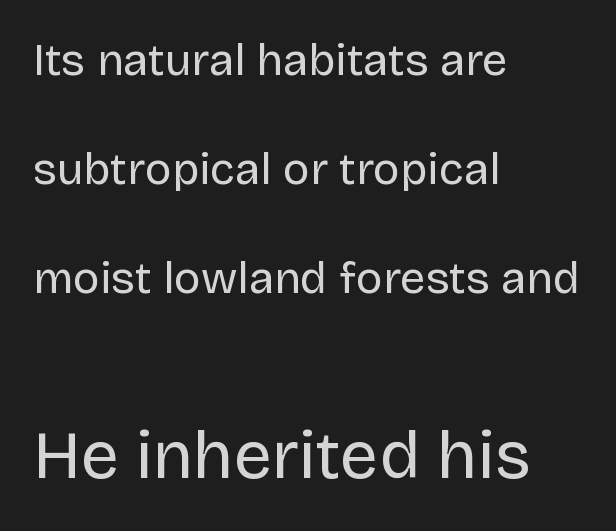
The lower block of text is set noticeably larger than the block above it. This sample has the flowing, uneven cadence of proportional lettering. These lines keep a tight, regular rhythm from letter to letter. The specimen reads as upright at a glance.
